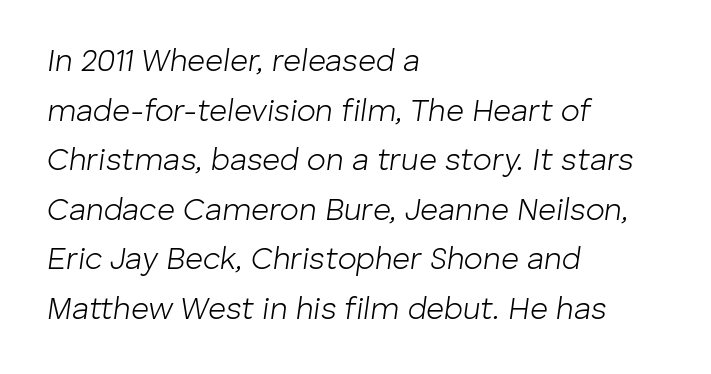
Q: Is the text bold? A: No.
Q: Is the text italic (slanted)? A: Yes, it leans right by about 8 degrees.
Q: Is the text underlined? A: No.
Q: How is the paragraph aligned? A: Left-aligned.
Q: Is the spacing between letters normal or unusually wide? A: Normal.
Q: Is the spacing between lines tight, normal or loose? A: Normal.
Q: Width (condensed, normal, or wide)? A: Normal.
Q: Stroke contrast? A: Low.
Q: x-height? A: Medium.
Q: Monospaced? A: No.
